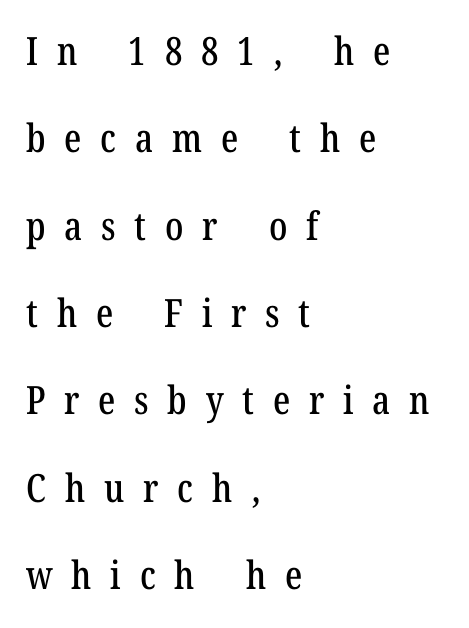
{"serif": "yes", "italic": "no", "width": "condensed", "stroke_contrast": "low", "x_height": "medium", "monospaced": "no", "underline": "no", "align": "left", "line_spacing": "loose", "line_spacing_ratio": 2.24, "letter_spacing": "wide", "letter_spacing_em": 0.48, "glyph_px": 39}
